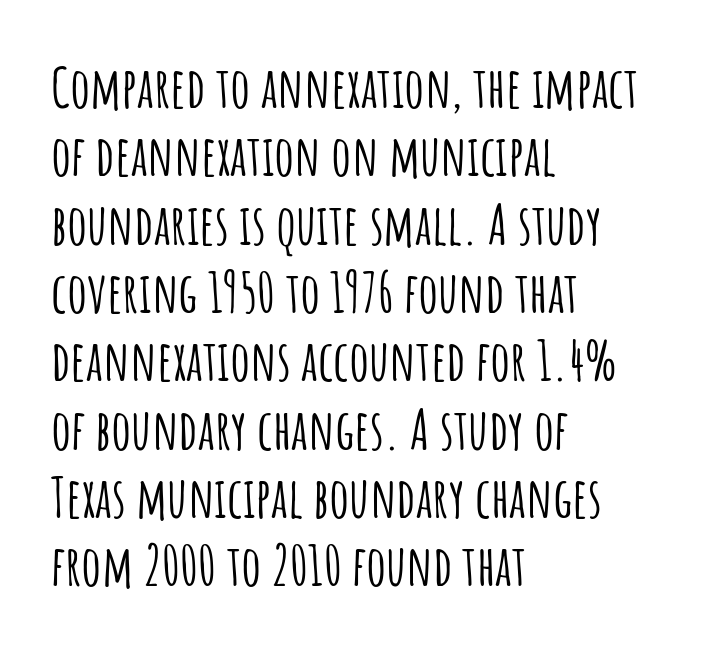
The image shows 56 px condensed sans-serif type, upright; set left-aligned, line spacing 1.22x, normal letter spacing, not underlined; low stroke contrast and a large x-height.
